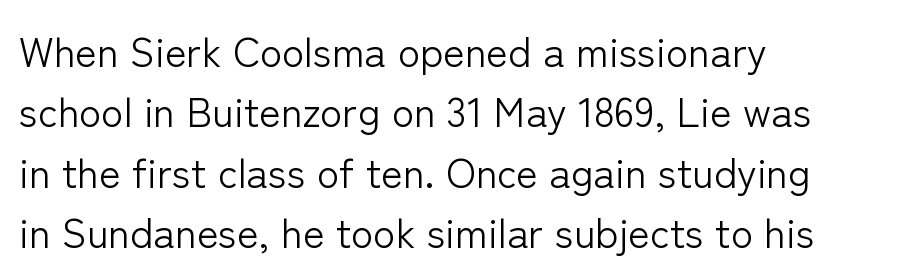
Q: Is the text bold? A: No.
Q: Is the text italic (slanted)? A: No, it is upright.
Q: Is the typeface a serif or a sans-serif typeface? A: Sans-serif.
Q: Is the text underlined? A: No.
Q: How is the paragraph aligned? A: Left-aligned.
Q: Is the spacing between letters normal or unusually wide? A: Normal.
Q: Is the spacing between lines tight, normal or loose? A: Normal.
Q: Width (condensed, normal, or wide)? A: Normal.
Q: Stroke contrast? A: Low.
Q: x-height? A: Medium.
Q: Monospaced? A: No.
